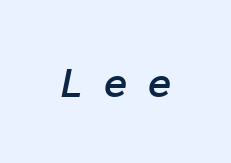
Do the characters align in a grid? Yes, the font is monospaced. Is the type slanted? Yes — the strokes lean at a clear angle. Does the weight exceed regular? Yes, but only to semibold. The strip under each line holds only bare page. You could only call the tracking loose — the letters float apart.
